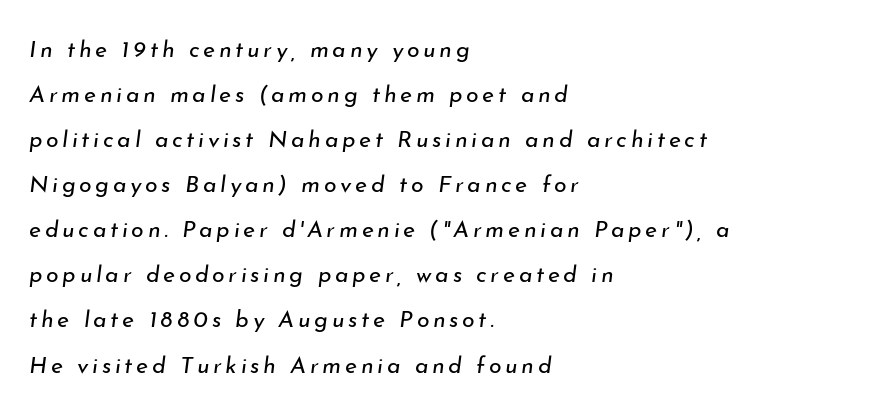
Whoever set this chose breathing room over compactness in the vertical rhythm. Horizontal alignment here is leftward, the default for most running prose. An italicized treatment has been applied to the whole sample. The strip under each line holds only bare page. The face looks like a standard text weight, possibly lighter.
